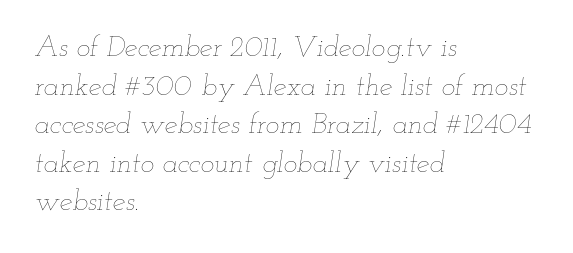
The image shows 29 px thin, wide type, italic (leaning right); set left-aligned, normal line spacing (1.33x), normal letter spacing, not underlined; low stroke contrast and a small x-height.
